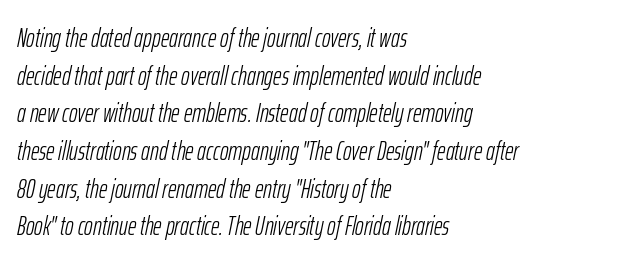
Regular leading. Notice how the passage keeps a crisp vertical edge on the left only. Stems here are at most as thick as an everyday book face. The whole block is typeset with a tilt. Rule under the text: the space is simply empty. The gaps between neighbouring characters are ordinary and unremarkable.
